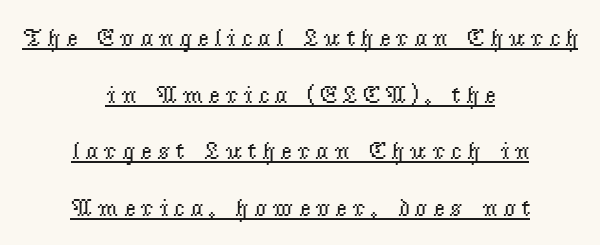
The image shows 25 px text type, upright; set centered, loose line spacing (2.27x), unusually wide letter spacing (+0.2 em), underlined.
